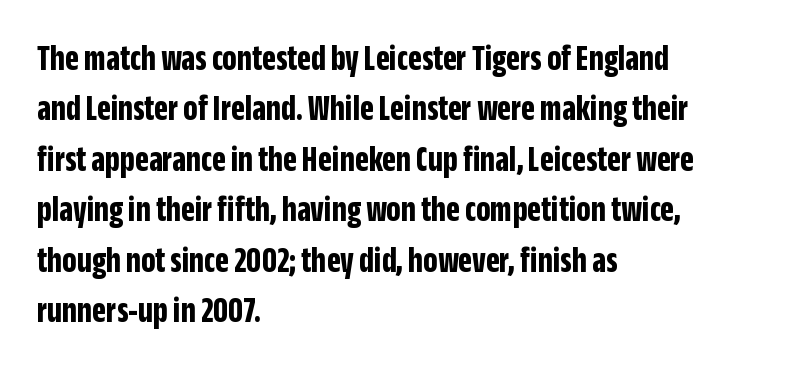
The image shows 36 px bold, condensed sans-serif type, upright; set left-aligned, normal line spacing (1.4x), normal letter spacing, not underlined; low stroke contrast and a large x-height.
